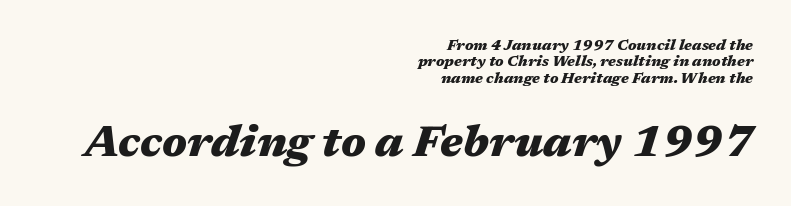
The image shows 44 px heavy, wide type, italic (leaning right); set right-aligned, tight line spacing (1.1x), normal letter spacing, not underlined; the second (bottom) block is 2.93x larger; medium stroke contrast and a medium x-height.
